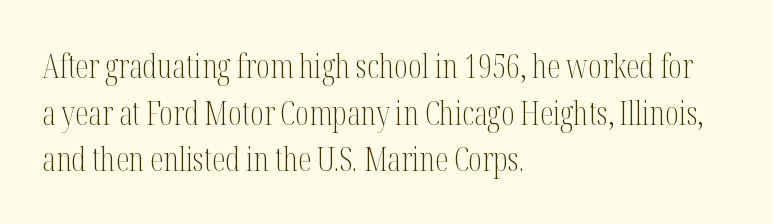
Q: Is the text bold? A: No.
Q: Is the text italic (slanted)? A: No, it is upright.
Q: Is the typeface a serif or a sans-serif typeface? A: Serif.
Q: Is the text underlined? A: No.
Q: How is the paragraph aligned? A: Left-aligned.
Q: Is the spacing between letters normal or unusually wide? A: Normal.
Q: Is the spacing between lines tight, normal or loose? A: Normal.
Q: Width (condensed, normal, or wide)? A: Condensed.
Q: Stroke contrast? A: Medium.
Q: x-height? A: Medium.
Q: Monospaced? A: No.
